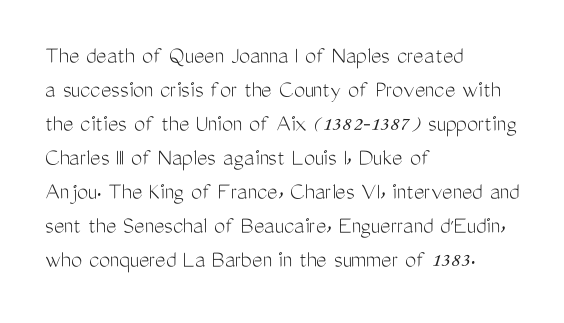
Q: Is the text bold? A: No.
Q: Is the text italic (slanted)? A: No, it is upright.
Q: Is the text underlined? A: No.
Q: How is the paragraph aligned? A: Left-aligned.
Q: Is the spacing between letters normal or unusually wide? A: Normal.
Q: Is the spacing between lines tight, normal or loose? A: Normal.
